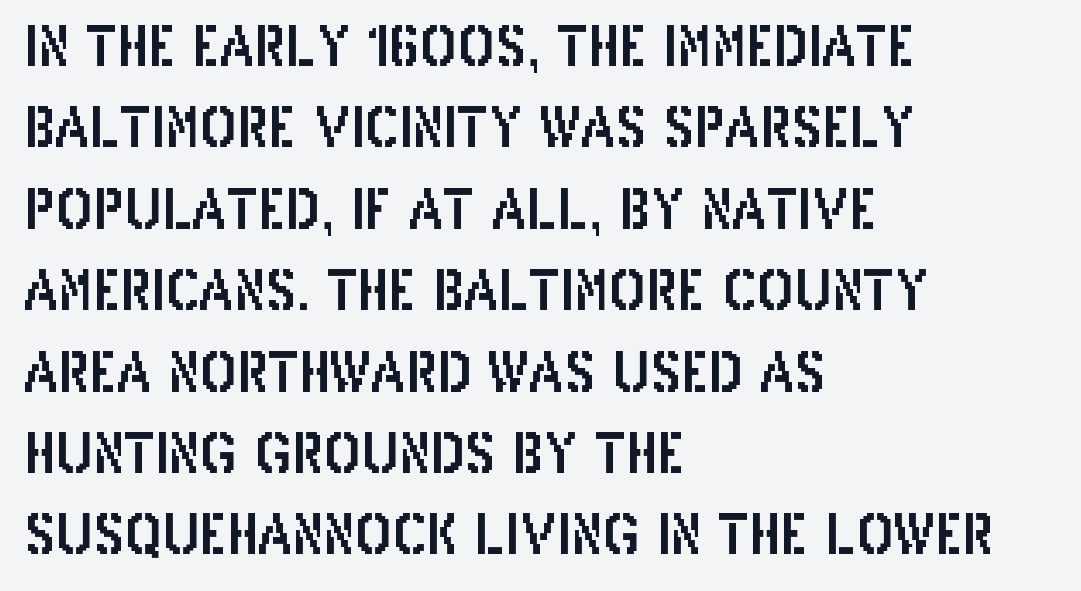
Q: Is the text italic (slanted)? A: No, it is upright.
Q: Is the typeface a serif or a sans-serif typeface? A: Sans-serif.
Q: Is the text underlined? A: No.
Q: How is the paragraph aligned? A: Left-aligned.
Q: Is the spacing between letters normal or unusually wide? A: Normal.
Q: Is the spacing between lines tight, normal or loose? A: Normal.
Q: Width (condensed, normal, or wide)? A: Condensed.
Q: Stroke contrast? A: Low.
Q: x-height? A: Large.
Q: Monospaced? A: No.
